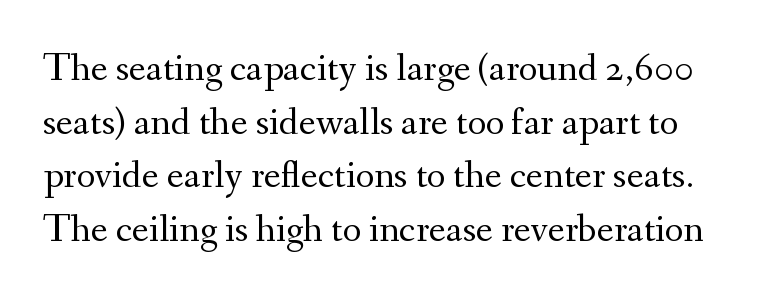
The image shows 40 px regular-weight serif type, upright; set normal line spacing (1.34x), normal letter spacing, not underlined; medium stroke contrast and a small x-height.
